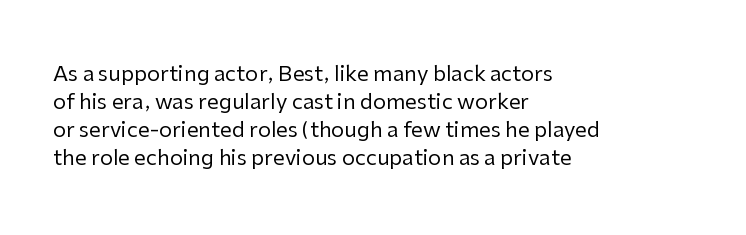
{"italic": "no", "bold": "no", "underline": "no", "align": "left", "line_spacing": "normal", "line_spacing_ratio": 1.33, "letter_spacing": "normal", "letter_spacing_em": 0.0, "glyph_px": 21}
